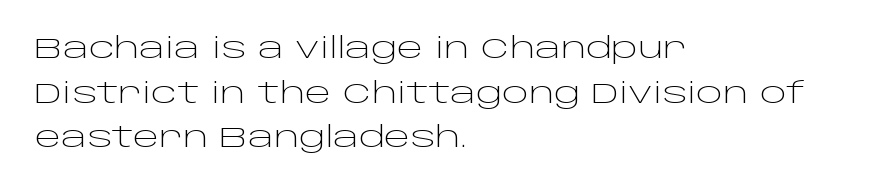
The image shows 28 px light, wide sans-serif type, upright; set left-aligned, normal line spacing (1.59x), normal letter spacing, not underlined; low stroke contrast and a large x-height.
